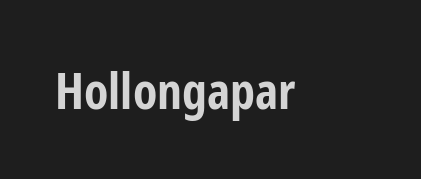
Q: Is the text bold? A: Yes.
Q: Is the text italic (slanted)? A: No, it is upright.
Q: Is the typeface a serif or a sans-serif typeface? A: Sans-serif.
Q: Is the text underlined? A: No.
Q: Is the spacing between letters normal or unusually wide? A: Normal.
Q: Width (condensed, normal, or wide)? A: Condensed.
Q: Stroke contrast? A: Low.
Q: x-height? A: Medium.
Q: Monospaced? A: No.
